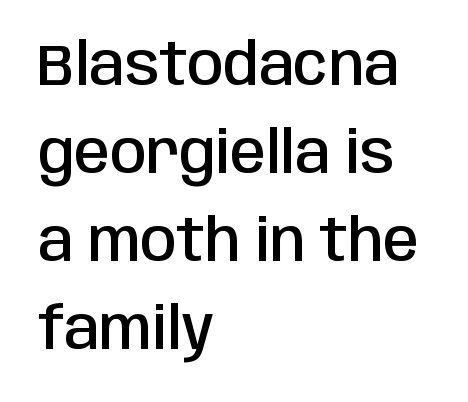
Character widths vary here, with narrow letters taking less room than wide ones. Italic? Not at all — the glyphs are vertical. The characters look somewhat weighty, a semibold short of true bold. Check under the words: just untouched page. These lines stack with their left ends in a neat column.
